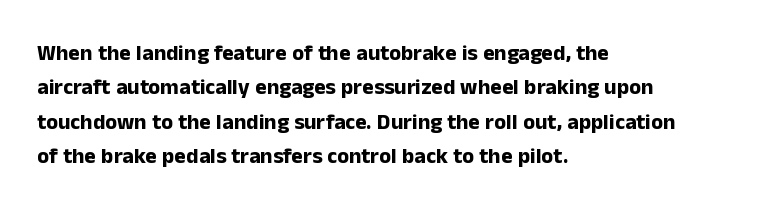
Q: Is the text bold? A: Yes.
Q: Is the text italic (slanted)? A: No, it is upright.
Q: Is the text underlined? A: No.
Q: How is the paragraph aligned? A: Left-aligned.
Q: Is the spacing between letters normal or unusually wide? A: Normal.
Q: Is the spacing between lines tight, normal or loose? A: Normal.
